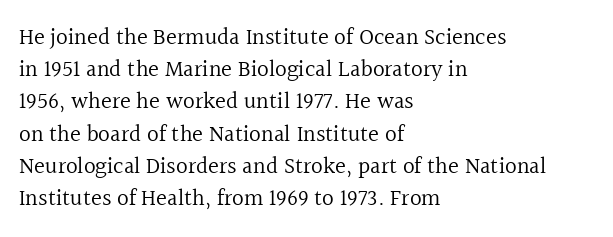
The image shows 23 px text type, upright; set left-aligned, normal line spacing (1.4x), normal letter spacing, not underlined.
